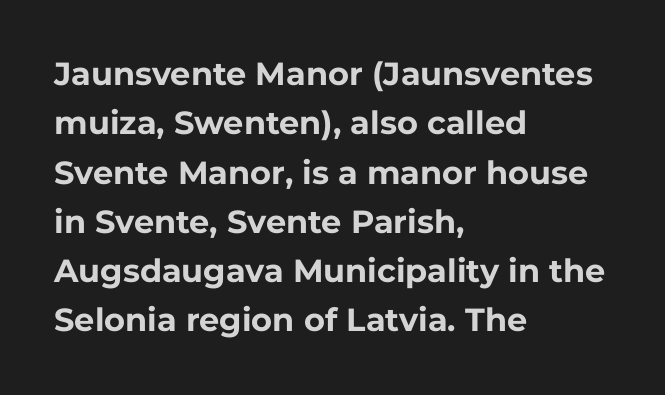
Q: Is the text bold? A: Yes.
Q: Is the text italic (slanted)? A: No, it is upright.
Q: Is the typeface a serif or a sans-serif typeface? A: Sans-serif.
Q: Is the text underlined? A: No.
Q: How is the paragraph aligned? A: Left-aligned.
Q: Is the spacing between letters normal or unusually wide? A: Normal.
Q: Is the spacing between lines tight, normal or loose? A: Normal.
Q: Width (condensed, normal, or wide)? A: Normal.
Q: Stroke contrast? A: Low.
Q: x-height? A: Medium.
Q: Monospaced? A: No.
